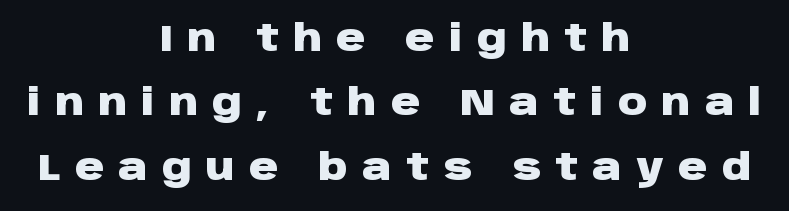
Emphasis by weight is at full strength: bold. Where is the straight margin? There isn't one; the lines are centered. The face used here is proportionally spaced, like ordinary book or web type. Quick note: underline off. The characters display no serif detailing; their extremities are plain.
